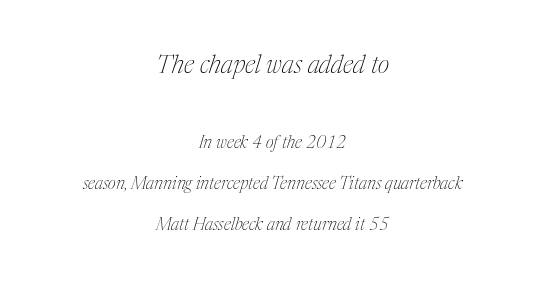
Airy leading. The whitespace from short lines is split evenly between both sides. These glyphs show unthickened strokes, regular width or finer. The block sitting higher on the canvas is the one with enlarged characters. Compared with ordinary roman type, these characters are visibly tilted. Between one letter and the next there's only the usual sliver of space.
